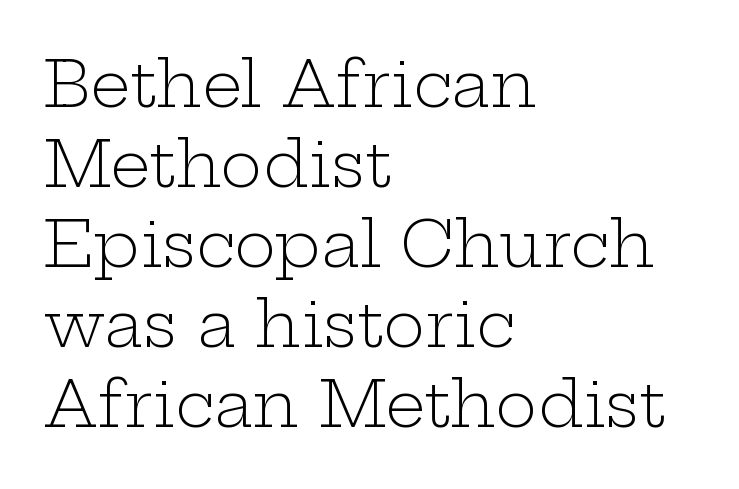
Q: Is the text bold? A: No.
Q: Is the text italic (slanted)? A: No, it is upright.
Q: Is the typeface a serif or a sans-serif typeface? A: Serif.
Q: Is the text underlined? A: No.
Q: How is the paragraph aligned? A: Left-aligned.
Q: Is the spacing between letters normal or unusually wide? A: Normal.
Q: Is the spacing between lines tight, normal or loose? A: Normal.
Q: Width (condensed, normal, or wide)? A: Wide.
Q: Stroke contrast? A: Low.
Q: x-height? A: Medium.
Q: Monospaced? A: No.
